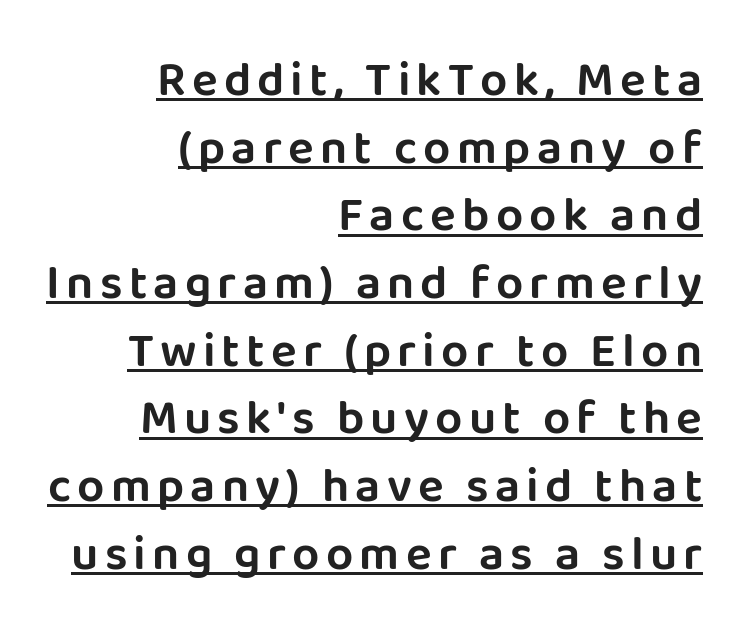
{"serif": "no", "italic": "no", "width": "normal", "stroke_contrast": "low", "x_height": "large", "monospaced": "no", "underline": "yes", "align": "right", "line_spacing": "normal", "line_spacing_ratio": 1.41, "glyph_px": 48}
